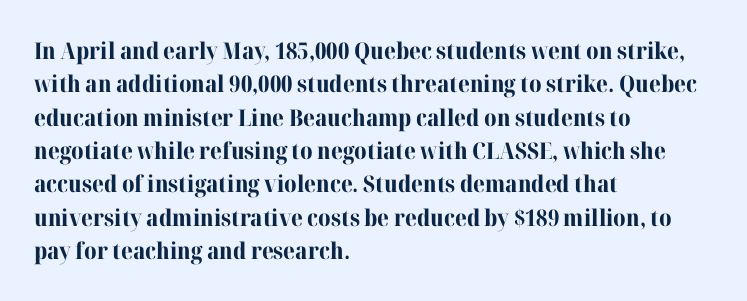
Every letter is thick-stroked: bold, no question. The space directly below the letters is spotless. How would I describe the line gaps? Plain and ordinary. A classic flush-left, rag-right setting is used for this passage. The specimen reads as upright at a glance.
